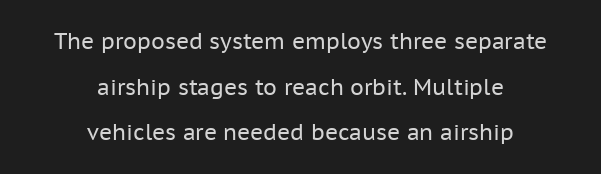
Check the space under the baseline: it is left empty. A centered setting, common on invitations and titles, is used for this passage. Compared with a typical body face, this is equally light or lighter still. Nothing unusual about the tracking: characters are spaced as the font intends. The passage shown stacks its lines with a broad gap.
